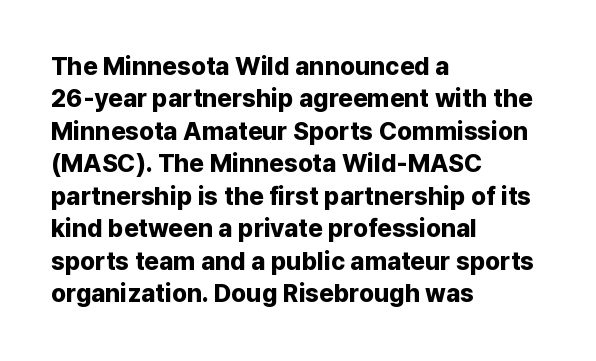
A typesetter would mark this as roman, not italic. The strokes are fattened all the way to bold. Beneath every word, the page is bare. The letters sit at their default tracking, neither squeezed nor spread. Notice how the passage keeps a crisp vertical edge on the left only. The lines sit at an ordinary, default distance from one another.
